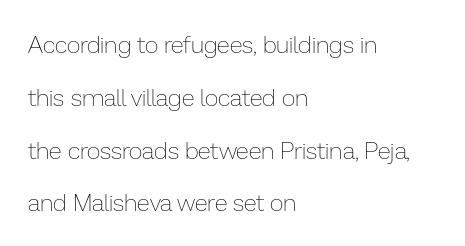
Whoever set this chose breathing room over compactness in the vertical rhythm. The passage shown is not bold in any degree. This is roman type, the default non-slanted kind. Beneath every word, the page is bare. Students, note that the glyphs here touch the page at normal intervals. Short and long lines alike share a common starting point at left.
